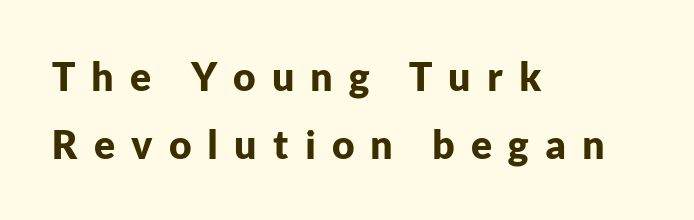
The image shows 39 px bold sans-serif type, upright; set left-aligned, line spacing 1.74x, unusually wide letter spacing (+0.41 em), not underlined; low stroke contrast and a medium x-height.
